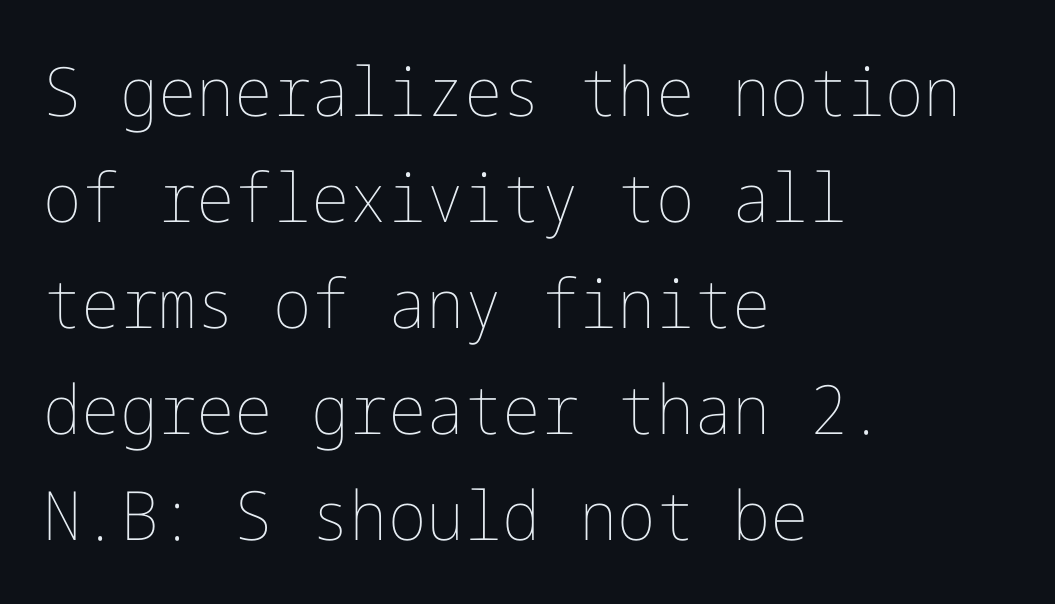
{"italic": "no", "bold": "no", "weight": "thin", "width": "normal", "stroke_contrast": "low", "x_height": "medium", "underline": "no", "align": "left", "line_spacing": "normal", "line_spacing_ratio": 1.56, "letter_spacing": "normal", "letter_spacing_em": 0.0, "glyph_px": 68}
